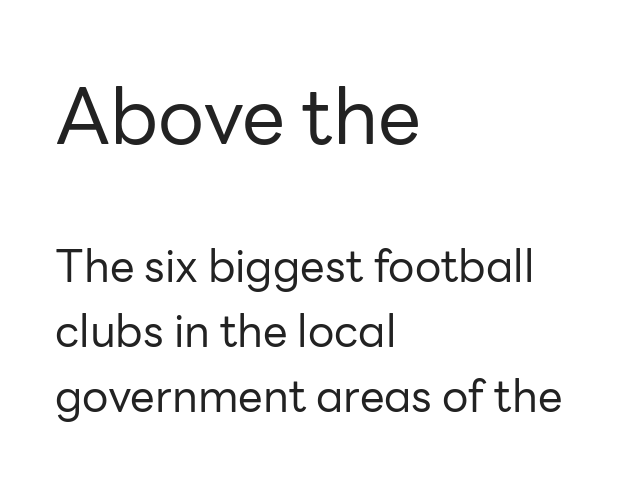
The image shows 77 px regular-weight sans-serif type, upright; set left-aligned, normal line spacing (1.48x), normal letter spacing, not underlined; the first (top) block is 1.75x larger; low stroke contrast and a medium x-height.
